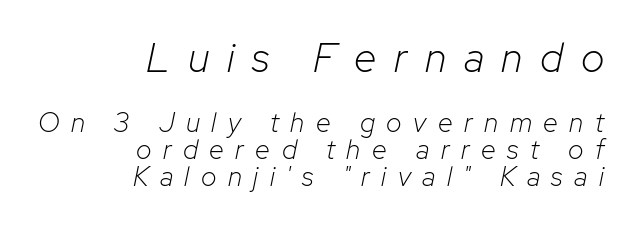
{"italic": "yes", "lean": "right", "slant_degrees": 12, "bold": "no", "weight": "light", "width": "normal", "stroke_contrast": "low", "x_height": "medium", "monospaced": "no", "underline": "no", "align": "right", "line_spacing": "tight", "line_spacing_ratio": 1.0, "letter_spacing": "wide", "letter_spacing_em": 0.43, "larger_block": "first", "size_ratio": 1.52, "glyph_px": 41}
